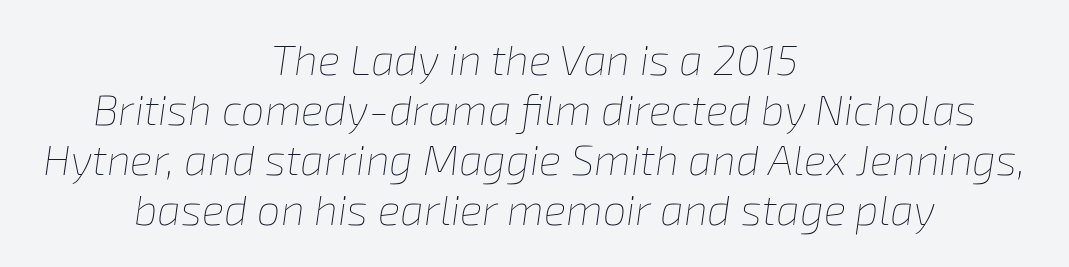
The image shows 42 px thin type, italic (leaning right); set centered, line spacing 1.19x, normal letter spacing, not underlined; low stroke contrast and a medium x-height.
